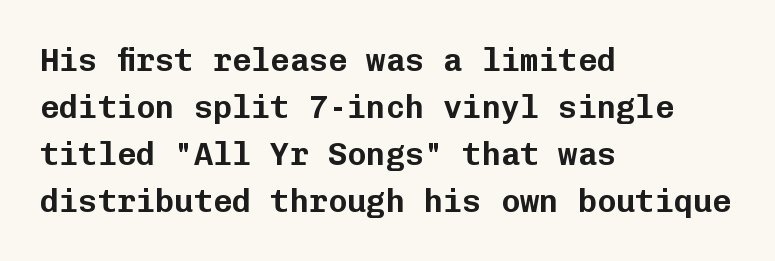
{"serif": "no", "italic": "no", "width": "normal", "stroke_contrast": "low", "x_height": "medium", "monospaced": "yes", "underline": "no", "align": "left", "line_spacing": "normal", "line_spacing_ratio": 1.47, "letter_spacing": "normal", "letter_spacing_em": 0.0, "glyph_px": 32}
